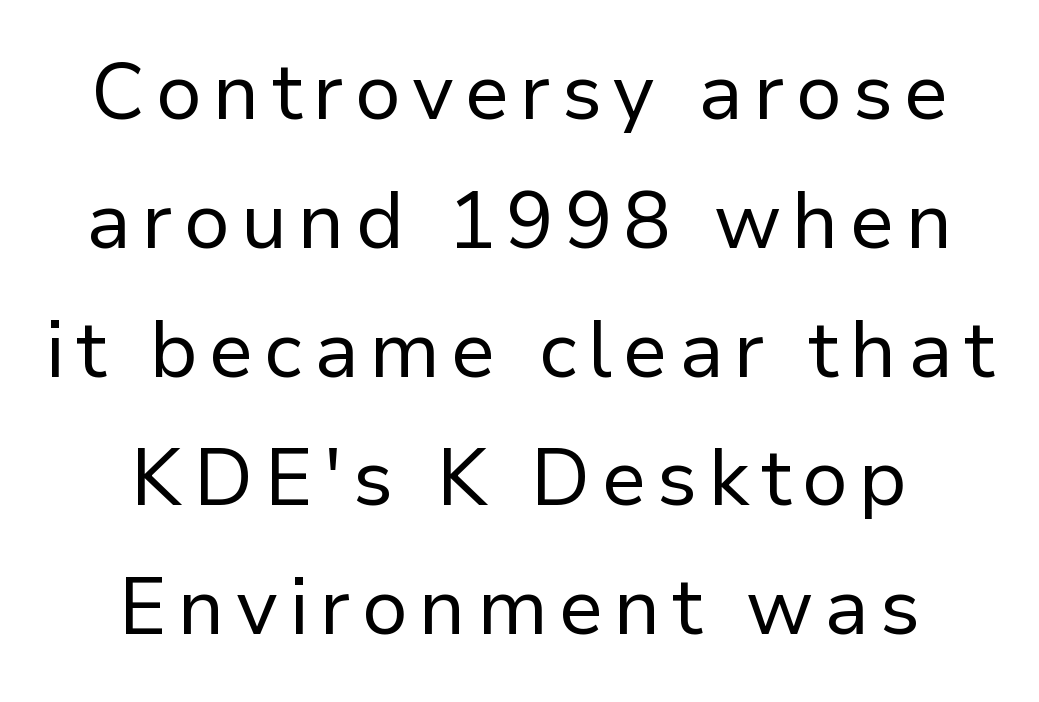
The image shows 79 px regular-weight sans-serif type, upright; set centered, normal line spacing (1.63x), not underlined; low stroke contrast and a medium x-height.
